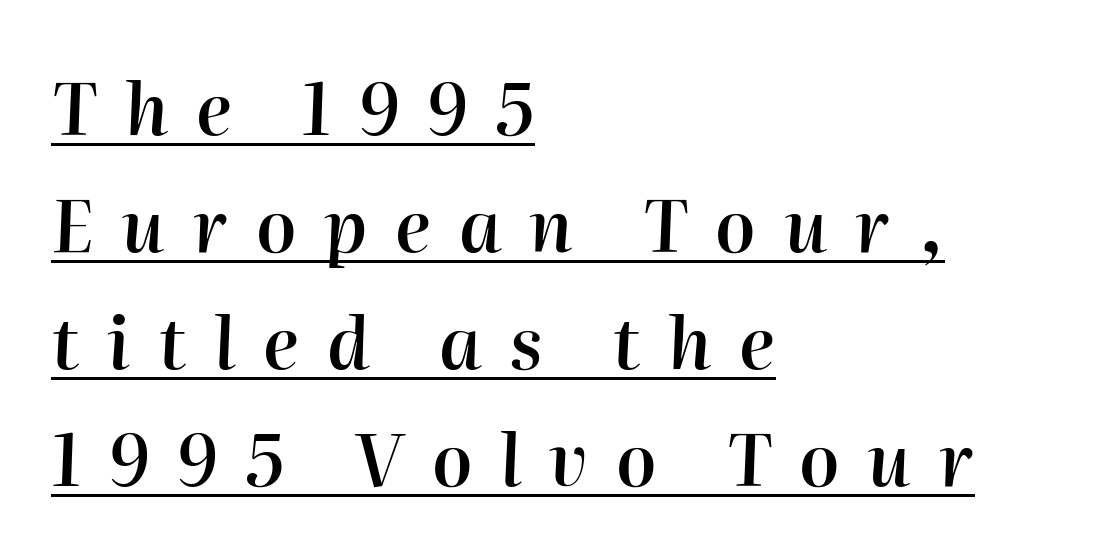
Q: Is the text bold? A: Semi-bold.
Q: Is the text italic (slanted)? A: Yes, it leans right by about 2 degrees.
Q: Is the text underlined? A: Yes.
Q: How is the paragraph aligned? A: Left-aligned.
Q: Is the spacing between letters normal or unusually wide? A: Unusually wide.
Q: Is the spacing between lines tight, normal or loose? A: Normal.
Q: Width (condensed, normal, or wide)? A: Normal.
Q: Stroke contrast? A: High.
Q: x-height? A: Medium.
Q: Monospaced? A: No.
